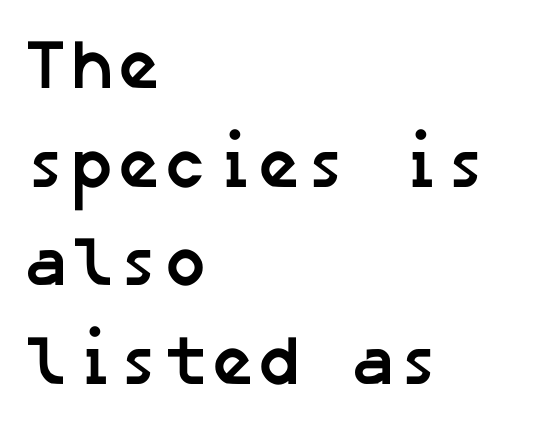
The image shows 70 px semibold sans-serif type; set left-aligned, normal line spacing (1.41x), normal letter spacing, not underlined; low stroke contrast and a medium x-height.
